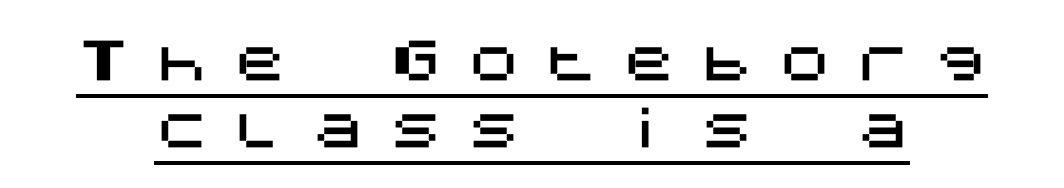
The rows are spaced the way most documents space them. Underline: present. The type is letterspaced generously, with wide tracking. A sans-serif font was chosen for this passage. Every character sits straight up, as roman type does.
